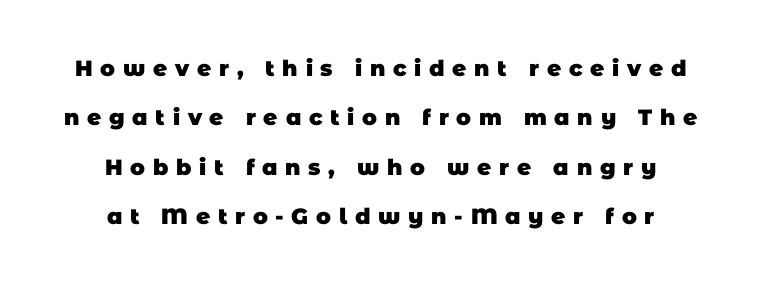
The image shows 22 px bold type; set centered, loose line spacing (2.25x), unusually wide letter spacing (+0.35 em), not underlined.
